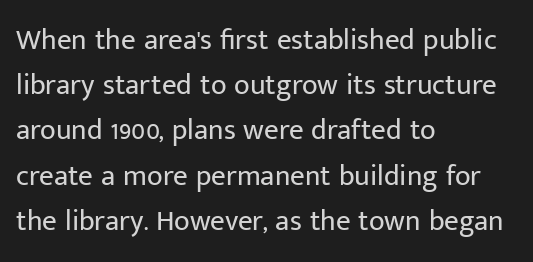
{"serif": "no", "italic": "no", "bold": "no", "weight": "regular", "width": "normal", "stroke_contrast": "low", "x_height": "medium", "monospaced": "no", "underline": "no", "align": "left", "line_spacing": "normal", "line_spacing_ratio": 1.56, "letter_spacing": "normal", "letter_spacing_em": 0.0, "glyph_px": 29}
